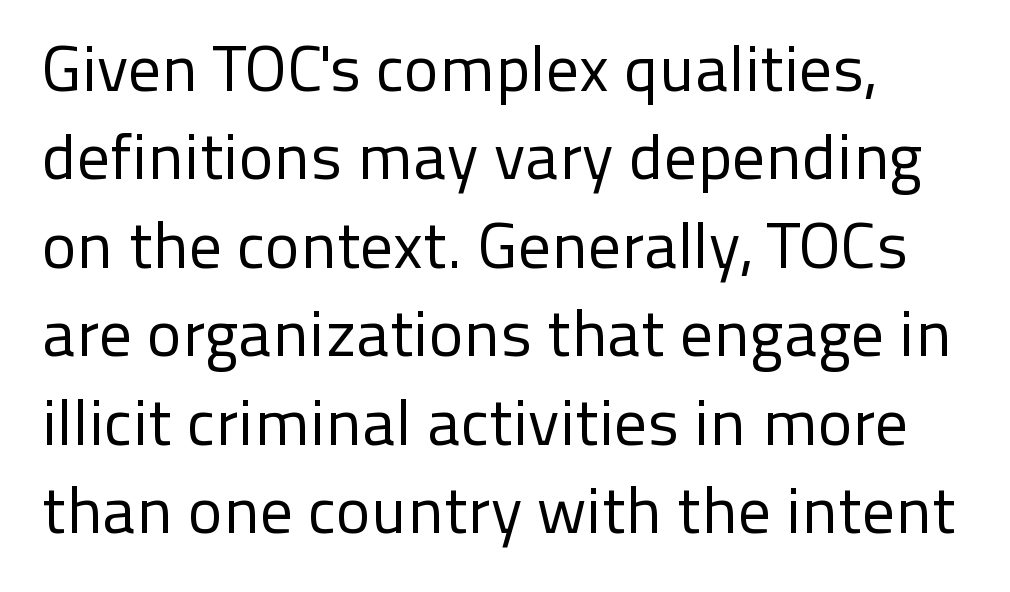
This sample uses an upright cut, with every glyph sitting square on the baseline. How are the letters spaced? Ordinarily, with no added tracking. The rows are spaced the way most documents space them. Layout note: lines flush left. The letters advance in unequal steps, a hallmark of proportional type. I'd call this a sans setting — the letters go barefoot.
